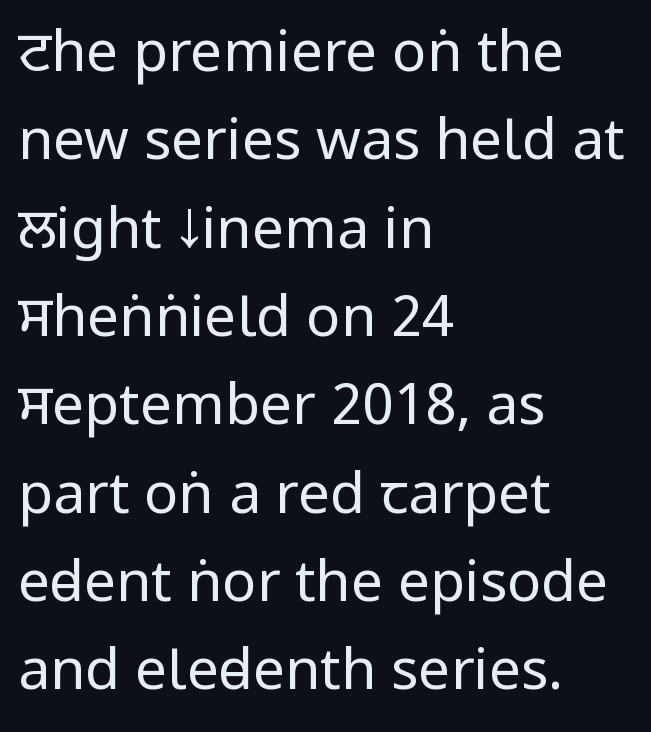
The lettering stays uniformly vertical, giving the passage a roman look. The leading is moderate, giving the passage an even texture. The gaps between neighbouring characters are ordinary and unremarkable. Weight: in the light-to-regular range.
